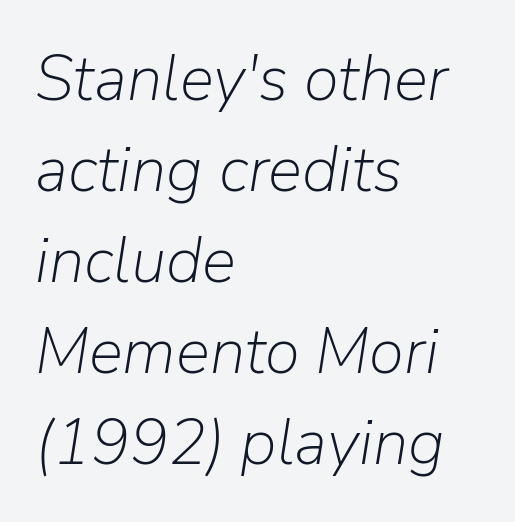
Q: Is the text bold? A: No.
Q: Is the text italic (slanted)? A: Yes, it leans right by about 9 degrees.
Q: Is the text underlined? A: No.
Q: How is the paragraph aligned? A: Left-aligned.
Q: Is the spacing between letters normal or unusually wide? A: Normal.
Q: Is the spacing between lines tight, normal or loose? A: Normal.
Q: Width (condensed, normal, or wide)? A: Normal.
Q: Stroke contrast? A: Low.
Q: x-height? A: Medium.
Q: Monospaced? A: No.
